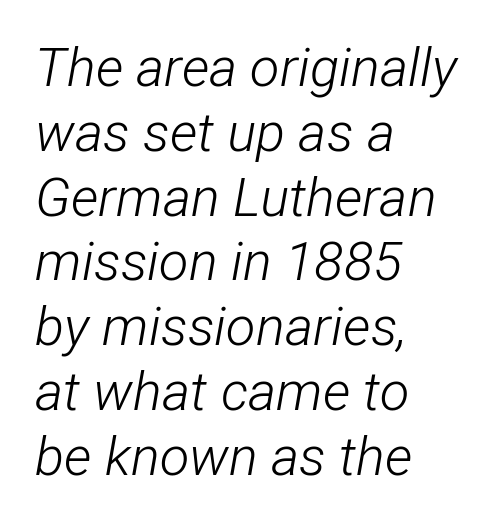
{"italic": "yes", "lean": "right", "slant_degrees": 12, "bold": "no", "weight": "light", "width": "condensed", "stroke_contrast": "low", "x_height": "medium", "monospaced": "no", "underline": "no", "align": "left", "line_spacing_ratio": 1.2, "letter_spacing": "normal", "letter_spacing_em": 0.0, "glyph_px": 54}
